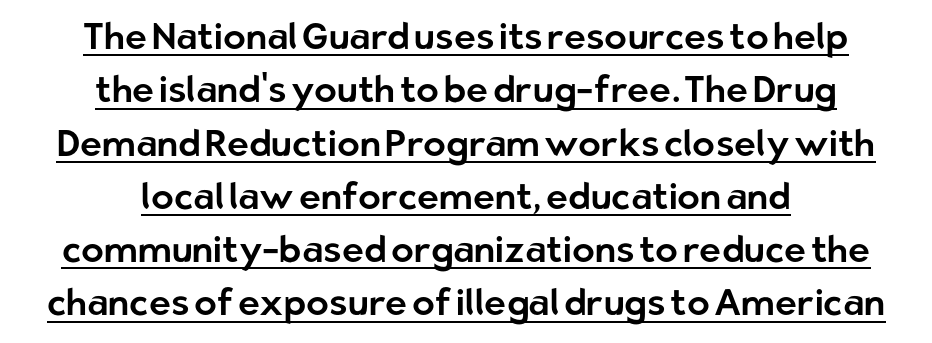
Do the characters align in a grid? No, the font is proportional. The rendering uses a moderate line-height, typical for paragraphs. The lettering stays uniformly vertical, giving the passage a roman look. The compositor balanced each line on the midline. A typographer would call this underscored text. Default kerning and tracking; the words read as compact shapes.
